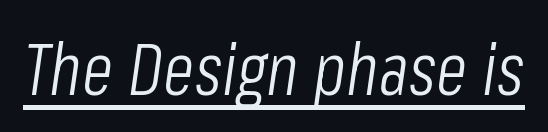
The image shows 73 px light, condensed type, italic (leaning right); set normal letter spacing, underlined; low stroke contrast and a medium x-height.
